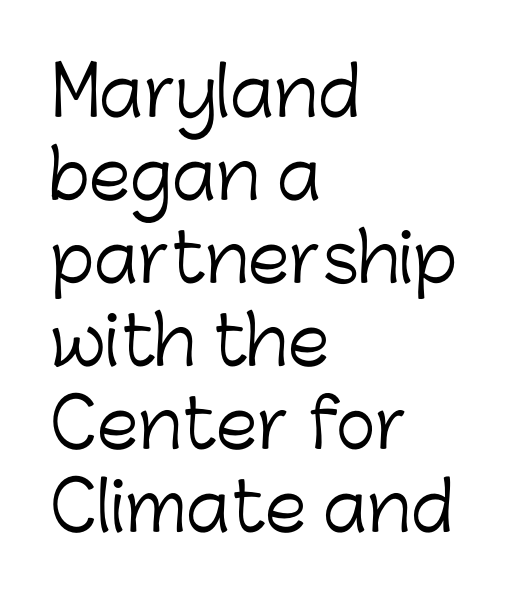
Upright lettering throughout. Nothing heavy about these letters — not bold at all. Caption: standard tracking, unaltered. Each letter keeps its own natural width here, so spacing adapts to shape.
